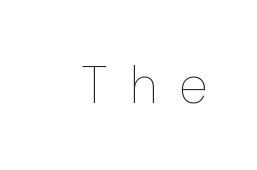
The image shows 53 px thin, condensed type, upright; set unusually wide letter spacing (+0.43 em), not underlined; low stroke contrast and a medium x-height.
